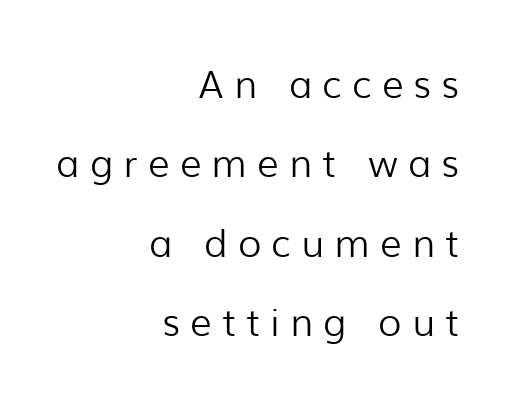
Q: Is the text bold? A: No.
Q: Is the text italic (slanted)? A: No, it is upright.
Q: Is the typeface a serif or a sans-serif typeface? A: Sans-serif.
Q: Is the text underlined? A: No.
Q: How is the paragraph aligned? A: Right-aligned.
Q: Is the spacing between letters normal or unusually wide? A: Unusually wide.
Q: Is the spacing between lines tight, normal or loose? A: Loose.
Q: Width (condensed, normal, or wide)? A: Normal.
Q: Stroke contrast? A: Low.
Q: x-height? A: Medium.
Q: Monospaced? A: No.
